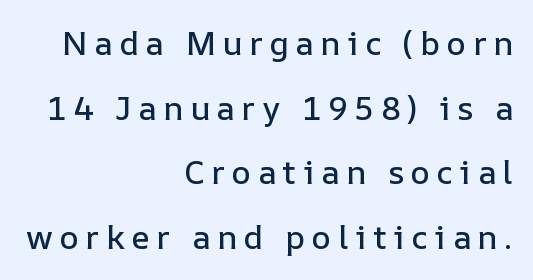
The letters stand straight up with perfectly vertical stems. The specimen omits any rule beneath the text block's lines. Reading down the block, your eye finds every line finishing at a fixed right position. Each letter keeps its own natural width here, so spacing adapts to shape.
